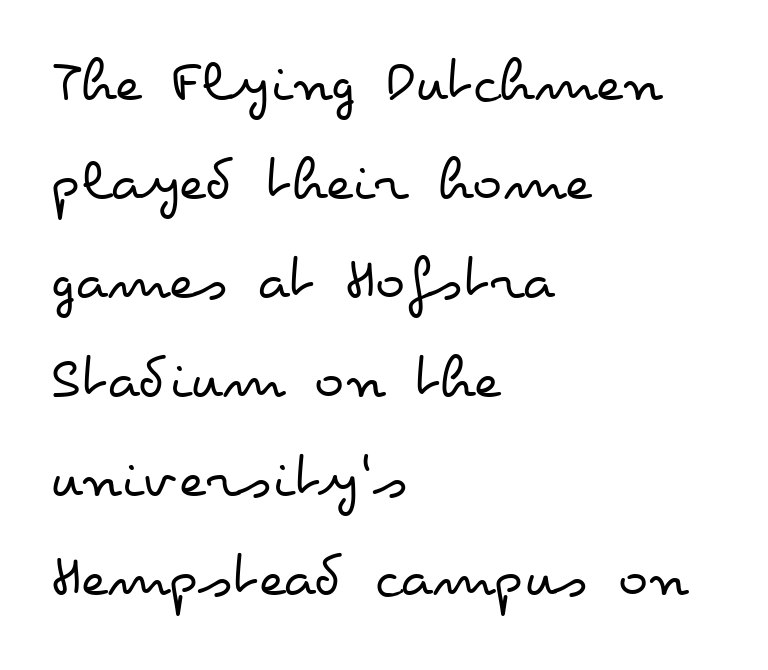
Q: Is the text bold? A: No.
Q: Is the text italic (slanted)? A: No, it is upright.
Q: Is the text underlined? A: No.
Q: How is the paragraph aligned? A: Left-aligned.
Q: Is the spacing between letters normal or unusually wide? A: Normal.
Q: Is the spacing between lines tight, normal or loose? A: Normal.
Q: Width (condensed, normal, or wide)? A: Wide.
Q: Stroke contrast? A: Low.
Q: x-height? A: Small.
Q: Monospaced? A: No.
